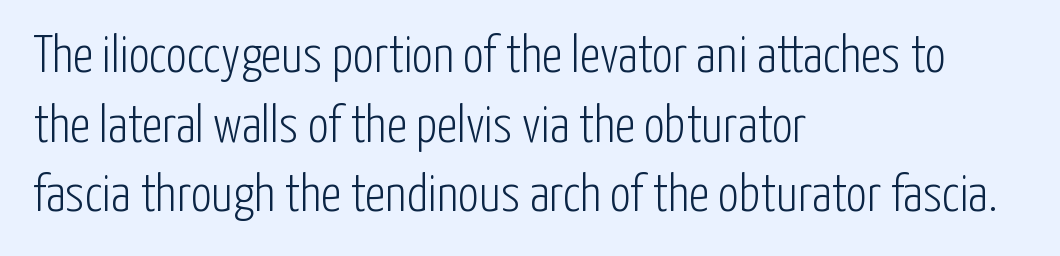
{"serif": "no", "italic": "no", "bold": "no", "weight": "light", "width": "condensed", "stroke_contrast": "low", "x_height": "medium", "monospaced": "no", "underline": "no", "align": "left", "line_spacing": "normal", "line_spacing_ratio": 1.34, "letter_spacing": "normal", "letter_spacing_em": 0.0, "glyph_px": 52}
